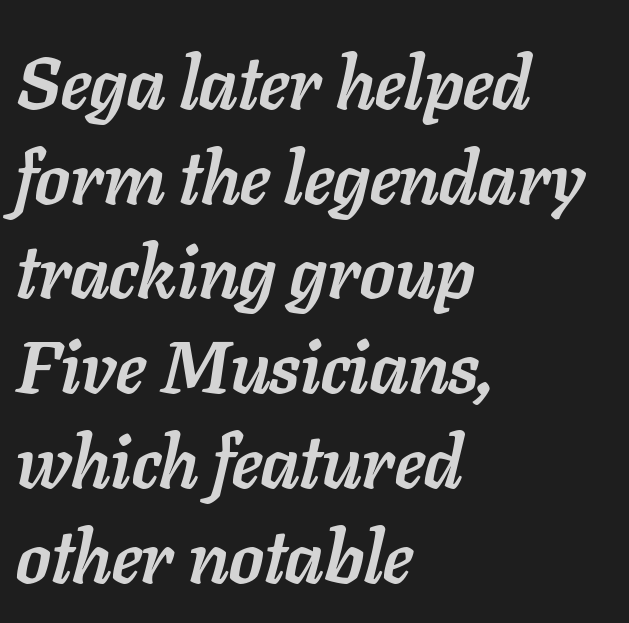
The image shows 74 px semibold type, italic (leaning right); set left-aligned, normal line spacing (1.28x), normal letter spacing, not underlined; low stroke contrast and a medium x-height.
